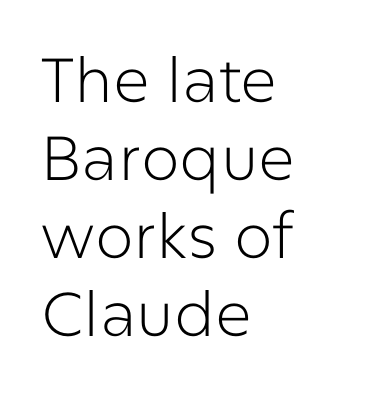
The image shows 62 px light sans-serif type, upright; set left-aligned, normal line spacing (1.26x), normal letter spacing, not underlined; low stroke contrast and a medium x-height.
